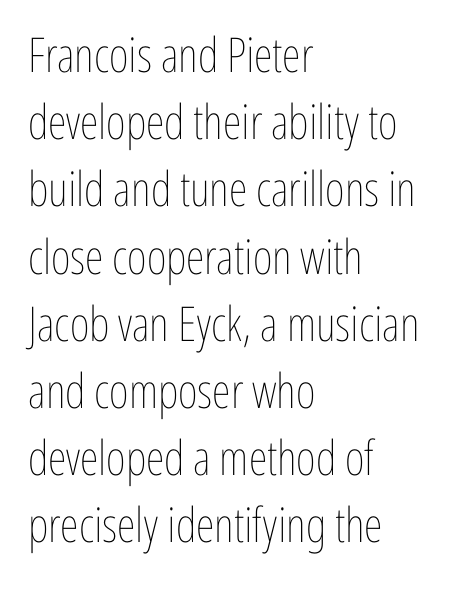
The image shows 48 px thin, condensed type, upright; set left-aligned, normal line spacing (1.4x), normal letter spacing, not underlined; low stroke contrast and a medium x-height.
